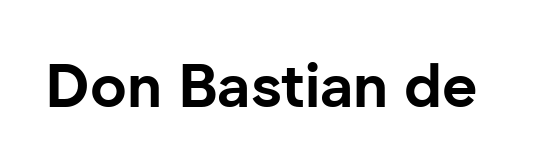
{"serif": "no", "italic": "no", "bold": "yes", "weight": "bold", "width": "normal", "stroke_contrast": "low", "x_height": "medium", "monospaced": "no", "underline": "no", "letter_spacing": "normal", "letter_spacing_em": 0.0, "glyph_px": 61}
